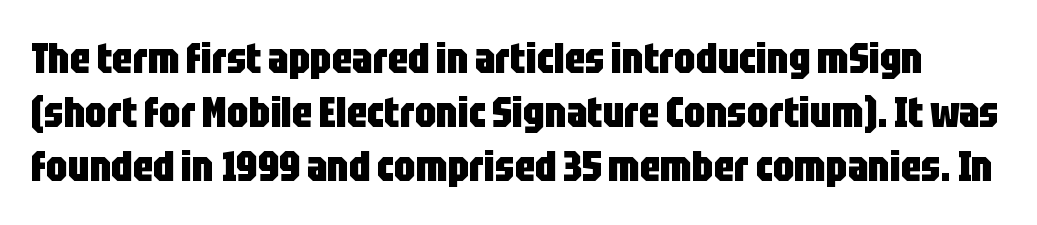
Q: Is the text bold? A: Yes.
Q: Is the text italic (slanted)? A: No, it is upright.
Q: Is the typeface a serif or a sans-serif typeface? A: Sans-serif.
Q: Is the text underlined? A: No.
Q: Is the spacing between letters normal or unusually wide? A: Normal.
Q: Is the spacing between lines tight, normal or loose? A: Normal.
Q: Width (condensed, normal, or wide)? A: Condensed.
Q: Stroke contrast? A: Low.
Q: x-height? A: Large.
Q: Monospaced? A: No.
